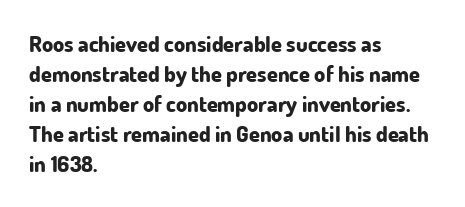
Q: Is the text bold? A: Yes.
Q: Is the text italic (slanted)? A: No, it is upright.
Q: Is the text underlined? A: No.
Q: How is the paragraph aligned? A: Left-aligned.
Q: Is the spacing between letters normal or unusually wide? A: Normal.
Q: Is the spacing between lines tight, normal or loose? A: Normal.
